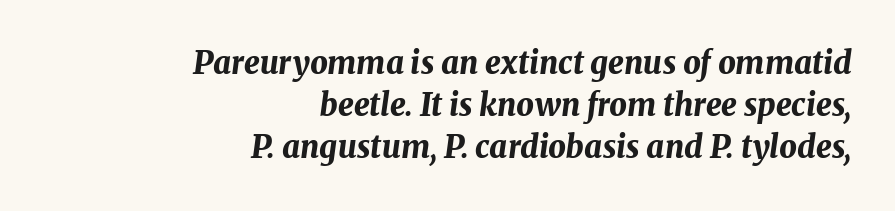
{"italic": "yes", "lean": "right", "slant_degrees": 8, "bold": "yes", "weight": "bold", "width": "normal", "stroke_contrast": "medium", "x_height": "medium", "monospaced": "no", "underline": "no", "align": "right", "line_spacing": "normal", "line_spacing_ratio": 1.36, "letter_spacing": "normal", "letter_spacing_em": 0.0, "glyph_px": 31}
